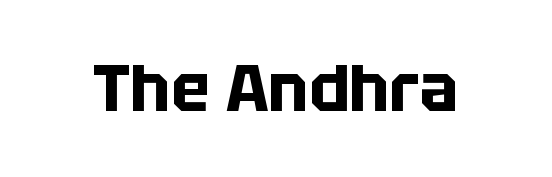
Q: Is the text bold? A: Yes.
Q: Is the text italic (slanted)? A: No, it is upright.
Q: Is the typeface a serif or a sans-serif typeface? A: Sans-serif.
Q: Is the text underlined? A: No.
Q: Is the spacing between letters normal or unusually wide? A: Normal.
Q: Width (condensed, normal, or wide)? A: Normal.
Q: Stroke contrast? A: Low.
Q: x-height? A: Large.
Q: Monospaced? A: No.
